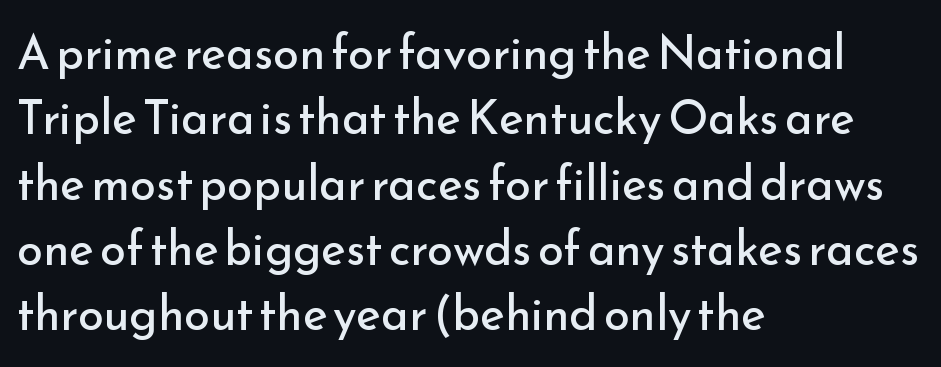
Nothing sits at the stroke ends, so this counts as sans-serif. Regarding leading, the lines here are spaced in the standard way. The lines are quadded left. Do the letters lean? They stand straight. Is the type heavy? It reads as light-to-regular instead. This sample has the flowing, uneven cadence of proportional lettering.
